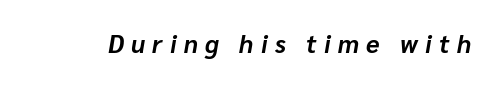
Each row of text sits above clean, open space. The text carries the slant typical of an italic or oblique font. These lines carry a lot of weight — the face is fully bold. Does extra space separate the letters? Yes, quite a lot of it.
